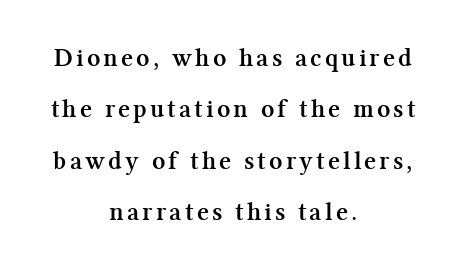
Q: Is the text bold? A: Yes.
Q: Is the text italic (slanted)? A: No, it is upright.
Q: Is the text underlined? A: No.
Q: How is the paragraph aligned? A: Centered.
Q: Is the spacing between lines tight, normal or loose? A: Loose.
